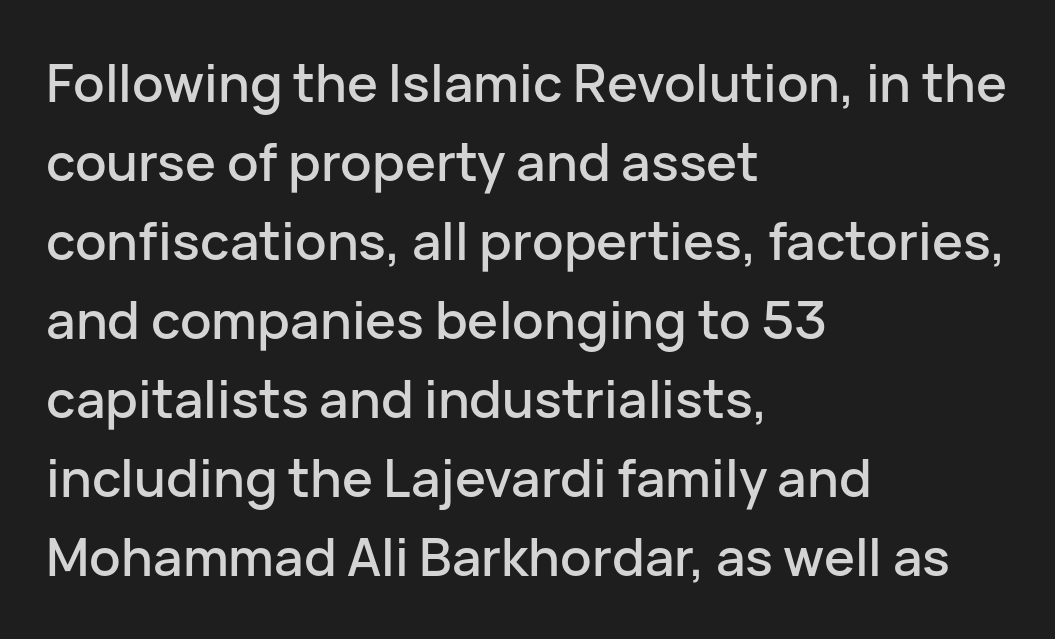
Q: Is the text italic (slanted)? A: No, it is upright.
Q: Is the typeface a serif or a sans-serif typeface? A: Sans-serif.
Q: Is the text underlined? A: No.
Q: How is the paragraph aligned? A: Left-aligned.
Q: Is the spacing between letters normal or unusually wide? A: Normal.
Q: Is the spacing between lines tight, normal or loose? A: Normal.
Q: Width (condensed, normal, or wide)? A: Normal.
Q: Stroke contrast? A: Low.
Q: x-height? A: Medium.
Q: Monospaced? A: No.
